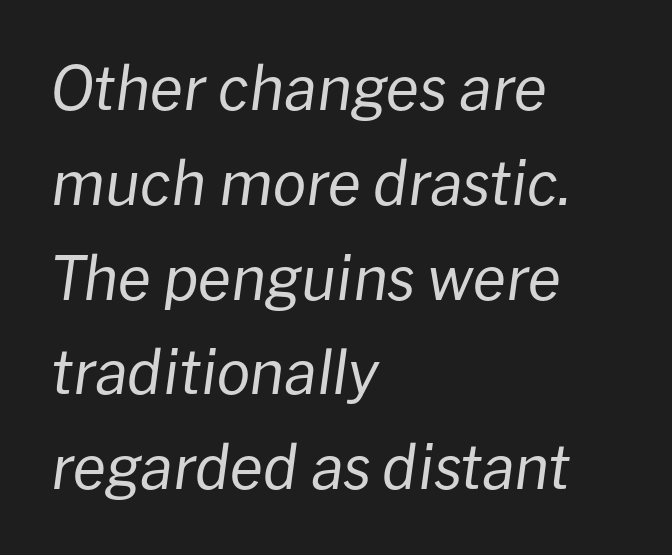
The image shows 60 px regular-weight type, italic (leaning right); set left-aligned, normal line spacing (1.58x), normal letter spacing, not underlined; low stroke contrast and a medium x-height.
